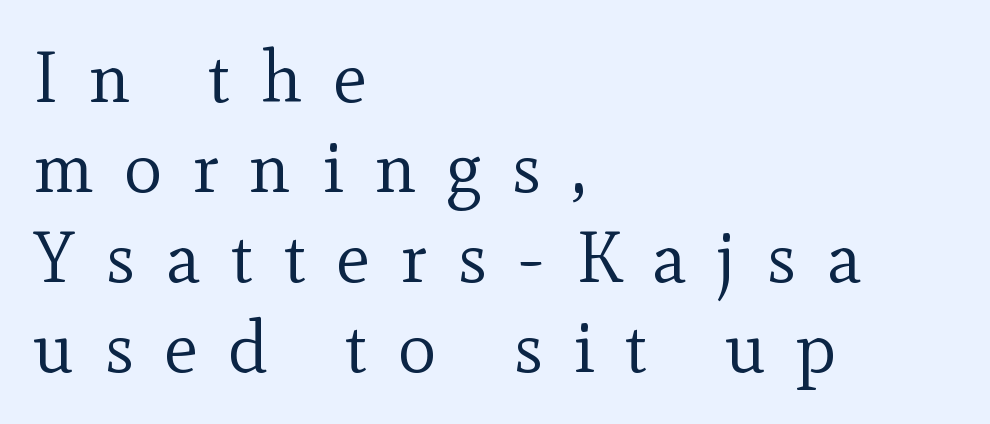
{"serif": "yes", "italic": "no", "bold": "no", "weight": "regular", "width": "normal", "x_height": "small", "monospaced": "no", "underline": "no", "align": "left", "line_spacing": "normal", "line_spacing_ratio": 1.25, "letter_spacing": "wide", "letter_spacing_em": 0.42, "glyph_px": 72}
